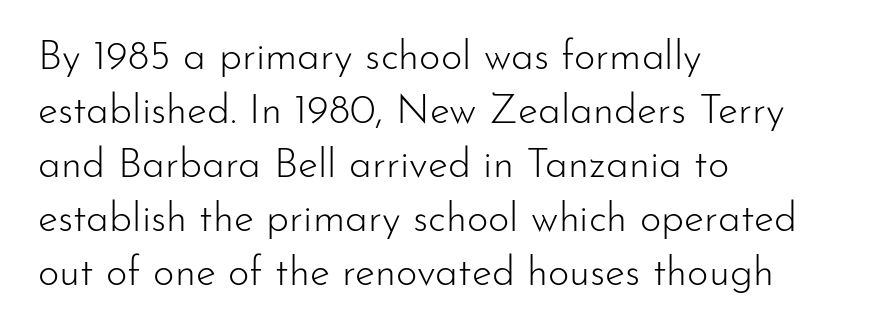
{"serif": "no", "italic": "no", "bold": "no", "weight": "light", "width": "normal", "stroke_contrast": "low", "x_height": "small", "monospaced": "no", "underline": "no", "align": "left", "line_spacing": "normal", "line_spacing_ratio": 1.32, "letter_spacing": "normal", "letter_spacing_em": 0.0, "glyph_px": 41}
